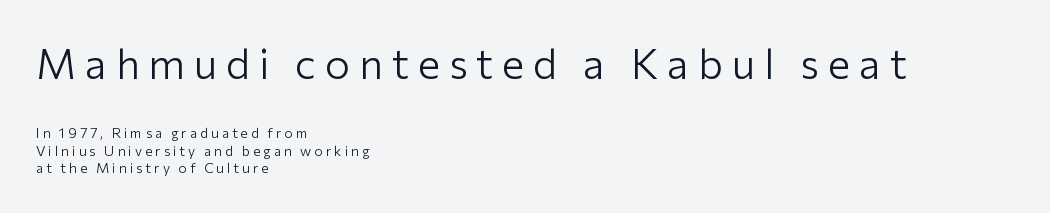
What stands out about the letter spacing? Its width — letters are far apart. Looks like regular typesetting: each glyph gets only the width it needs. I'd call this a sans setting — the letters go barefoot. Bare-footed words on every line. Look at the glyph heights: the upper group is clearly the bigger setting. Italic? Not at all — the glyphs are vertical.
